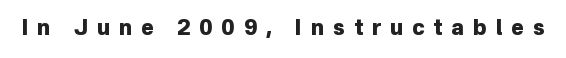
{"italic": "no", "bold": "yes", "underline": "no", "letter_spacing": "wide", "letter_spacing_em": 0.43, "glyph_px": 21}
